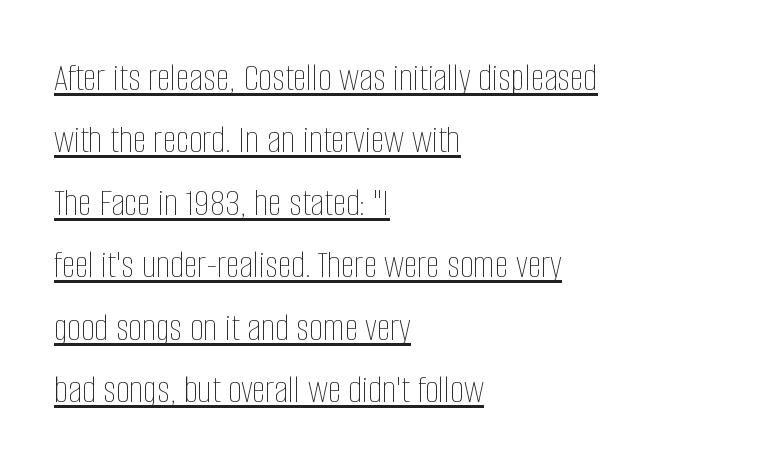
{"italic": "no", "bold": "no", "weight": "thin", "width": "condensed", "stroke_contrast": "low", "x_height": "large", "monospaced": "no", "underline": "yes", "align": "left", "line_spacing": "normal", "line_spacing_ratio": 1.6, "letter_spacing": "normal", "letter_spacing_em": 0.0, "glyph_px": 39}
